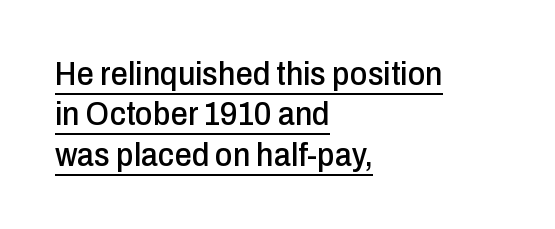
Q: Is the text italic (slanted)? A: No, it is upright.
Q: Is the typeface a serif or a sans-serif typeface? A: Sans-serif.
Q: Is the text underlined? A: Yes.
Q: How is the paragraph aligned? A: Left-aligned.
Q: Is the spacing between letters normal or unusually wide? A: Normal.
Q: Width (condensed, normal, or wide)? A: Condensed.
Q: Stroke contrast? A: Low.
Q: x-height? A: Medium.
Q: Monospaced? A: No.
